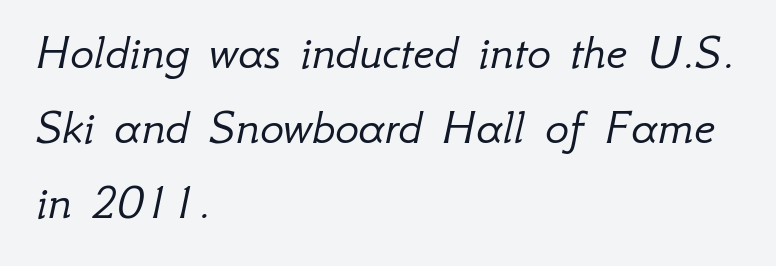
Q: Is the text bold? A: No.
Q: Is the text italic (slanted)? A: Yes, it leans right by about 12 degrees.
Q: Is the text underlined? A: No.
Q: How is the paragraph aligned? A: Left-aligned.
Q: Is the spacing between letters normal or unusually wide? A: Normal.
Q: Is the spacing between lines tight, normal or loose? A: Normal.
Q: Width (condensed, normal, or wide)? A: Normal.
Q: Stroke contrast? A: Low.
Q: x-height? A: Small.
Q: Monospaced? A: No.
